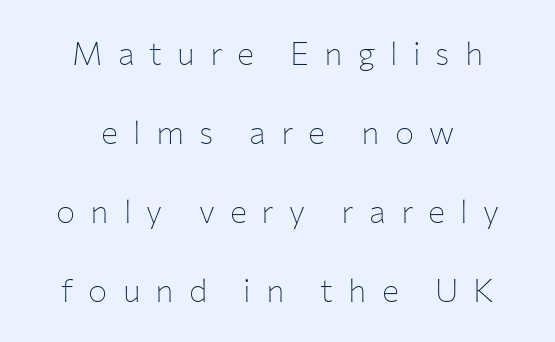
Q: Is the text bold? A: No.
Q: Is the text italic (slanted)? A: No, it is upright.
Q: Is the typeface a serif or a sans-serif typeface? A: Sans-serif.
Q: Is the text underlined? A: No.
Q: How is the paragraph aligned? A: Centered.
Q: Is the spacing between letters normal or unusually wide? A: Unusually wide.
Q: Is the spacing between lines tight, normal or loose? A: Loose.
Q: Width (condensed, normal, or wide)? A: Normal.
Q: Stroke contrast? A: Low.
Q: x-height? A: Medium.
Q: Monospaced? A: No.
